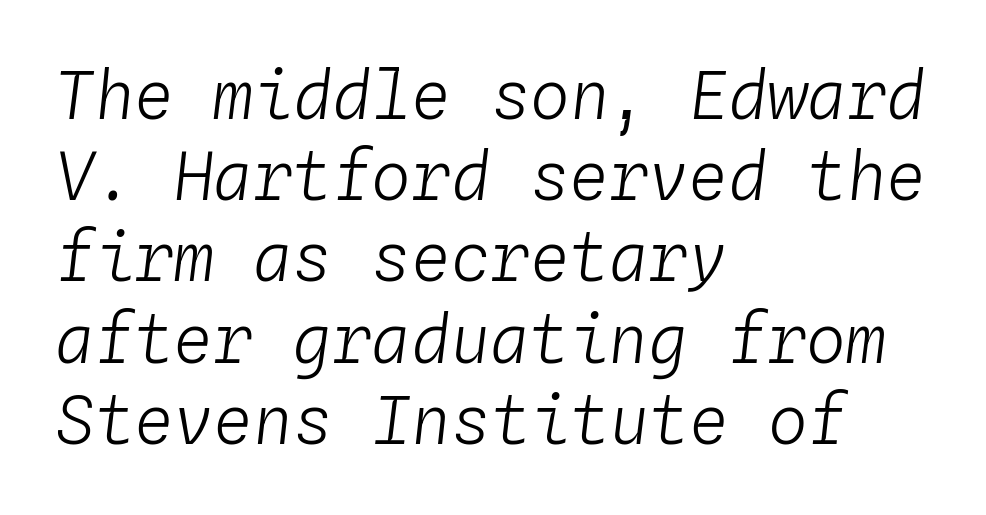
Q: Is the text bold? A: No.
Q: Is the text italic (slanted)? A: Yes, it leans right by about 4 degrees.
Q: Is the text underlined? A: No.
Q: How is the paragraph aligned? A: Left-aligned.
Q: Is the spacing between letters normal or unusually wide? A: Normal.
Q: Width (condensed, normal, or wide)? A: Normal.
Q: Stroke contrast? A: Low.
Q: x-height? A: Medium.
Q: Monospaced? A: Yes.
